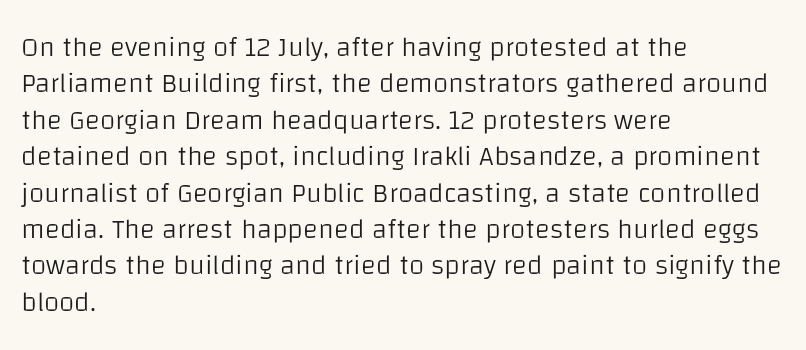
Q: Is the text bold? A: No.
Q: Is the text italic (slanted)? A: No, it is upright.
Q: Is the typeface a serif or a sans-serif typeface? A: Sans-serif.
Q: Is the text underlined? A: No.
Q: How is the paragraph aligned? A: Left-aligned.
Q: Is the spacing between letters normal or unusually wide? A: Normal.
Q: Is the spacing between lines tight, normal or loose? A: Normal.
Q: Width (condensed, normal, or wide)? A: Normal.
Q: Stroke contrast? A: Low.
Q: x-height? A: Large.
Q: Monospaced? A: No.
